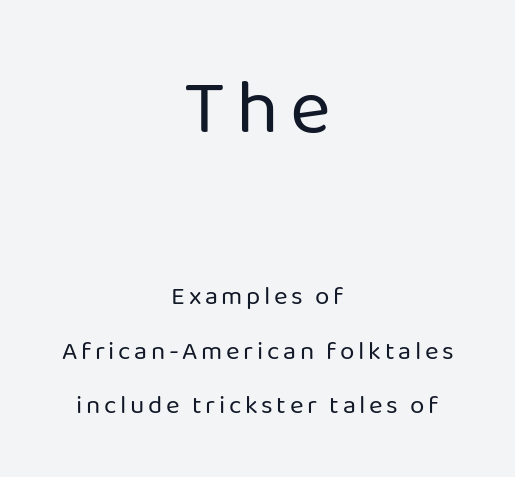
{"serif": "no", "italic": "no", "bold": "no", "weight": "regular", "width": "normal", "stroke_contrast": "low", "x_height": "medium", "monospaced": "no", "underline": "no", "align": "center", "line_spacing": "loose", "line_spacing_ratio": 2.1, "larger_block": "first", "size_ratio": 3.0, "glyph_px": 78}
